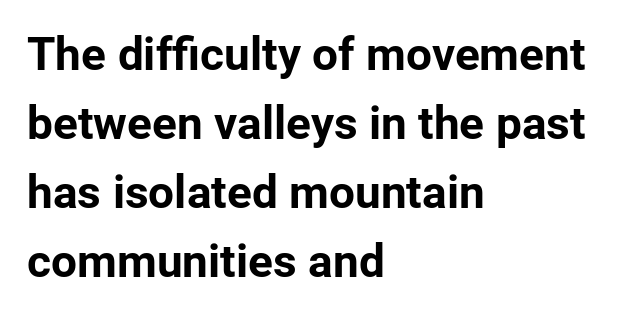
The type family on display is of the sans-serif kind. The face used here is proportionally spaced, like ordinary book or web type. The lettering stays uniformly vertical, giving the passage a roman look. The foot of each line stays bare and open. The rendering uses a moderate line-height, typical for paragraphs.
